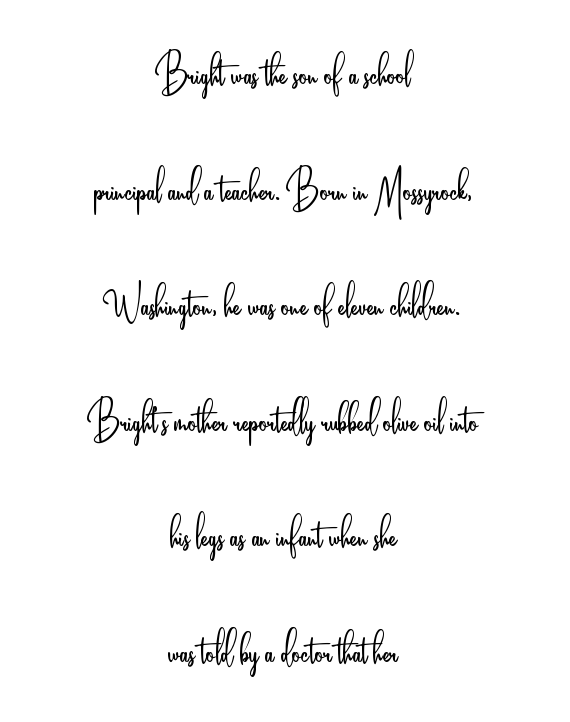
Q: Is the text bold? A: No.
Q: Is the typeface a serif or a sans-serif typeface? A: Sans-serif.
Q: Is the text underlined? A: No.
Q: How is the paragraph aligned? A: Centered.
Q: Is the spacing between letters normal or unusually wide? A: Normal.
Q: Is the spacing between lines tight, normal or loose? A: Loose.
Q: Width (condensed, normal, or wide)? A: Condensed.
Q: Stroke contrast? A: Low.
Q: x-height? A: Small.
Q: Monospaced? A: No.
